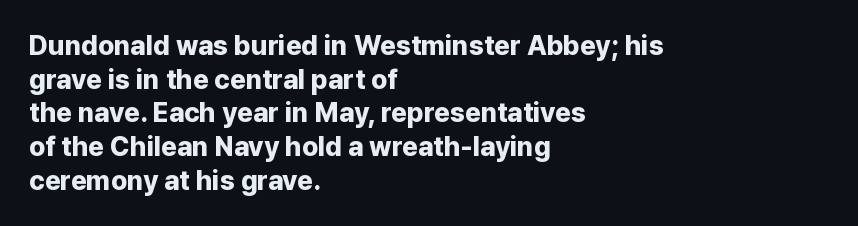
The image shows 27 px bold type, upright; set left-aligned, normal line spacing (1.25x), normal letter spacing, not underlined.
